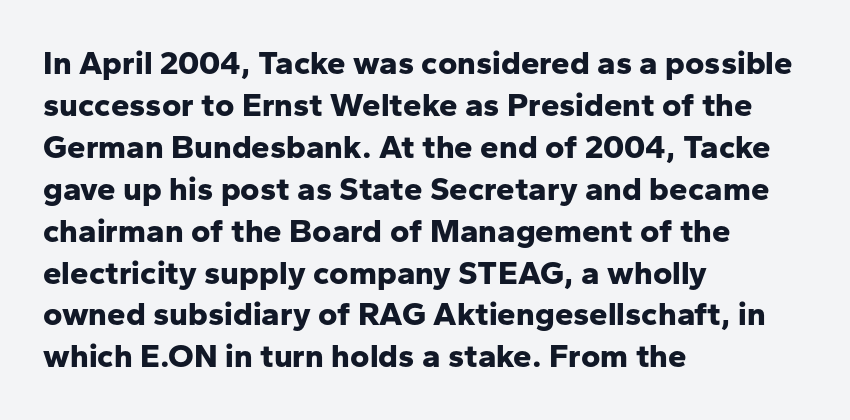
The image shows 33 px bold sans-serif type, upright; set left-aligned, normal line spacing (1.27x), normal letter spacing, not underlined; low stroke contrast and a medium x-height.
